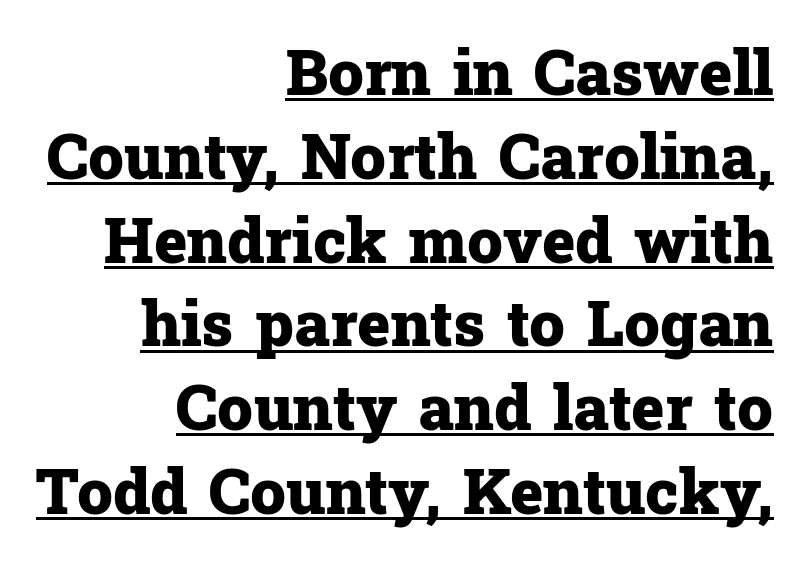
{"serif": "yes", "italic": "no", "bold": "yes", "weight": "heavy", "width": "normal", "stroke_contrast": "low", "x_height": "medium", "monospaced": "no", "underline": "yes", "align": "right", "line_spacing": "normal", "line_spacing_ratio": 1.33, "letter_spacing": "normal", "letter_spacing_em": 0.0, "glyph_px": 63}
